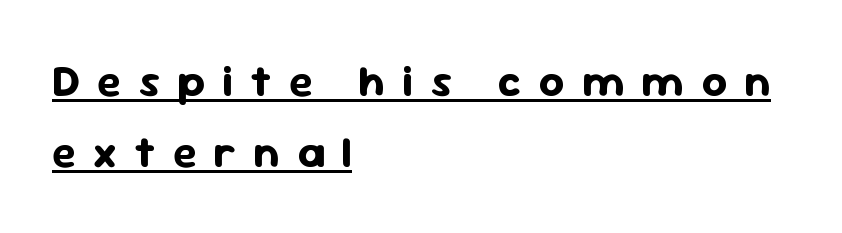
Compared with undecorated copy, this sample adds a rule below the words. The letters are spread apart with noticeably loose tracking. These words are printed bold, with thick strokes throughout. Ordinary non-slanted type is in use.
